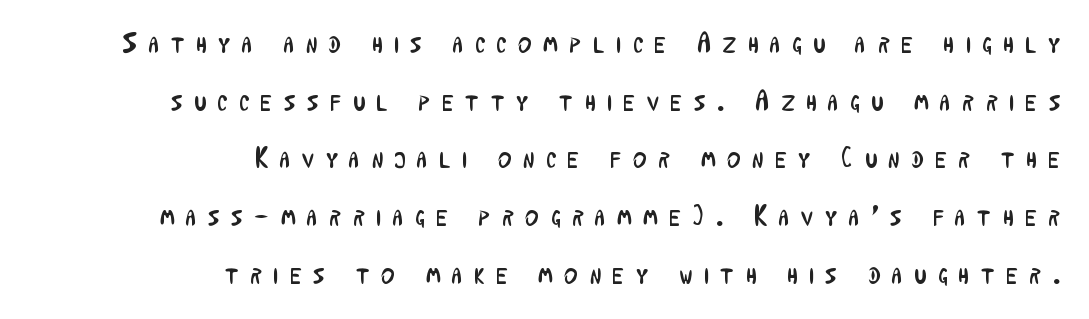
Q: Is the text bold? A: No.
Q: Is the text italic (slanted)? A: No, it is upright.
Q: Is the typeface a serif or a sans-serif typeface? A: Sans-serif.
Q: Is the text underlined? A: No.
Q: How is the paragraph aligned? A: Right-aligned.
Q: Is the spacing between letters normal or unusually wide? A: Unusually wide.
Q: Is the spacing between lines tight, normal or loose? A: Loose.
Q: Width (condensed, normal, or wide)? A: Condensed.
Q: Stroke contrast? A: Low.
Q: x-height? A: Medium.
Q: Monospaced? A: No.
